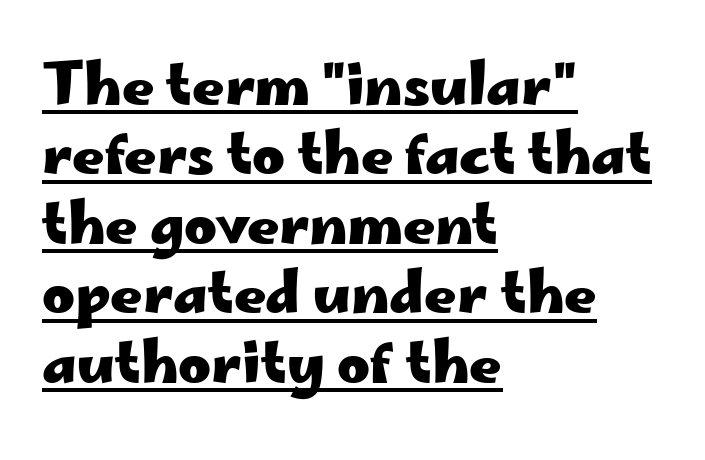
Q: Is the text bold? A: Yes.
Q: Is the text italic (slanted)? A: No, it is upright.
Q: Is the typeface a serif or a sans-serif typeface? A: Sans-serif.
Q: Is the text underlined? A: Yes.
Q: How is the paragraph aligned? A: Left-aligned.
Q: Is the spacing between letters normal or unusually wide? A: Normal.
Q: Width (condensed, normal, or wide)? A: Wide.
Q: Stroke contrast? A: Low.
Q: x-height? A: Small.
Q: Monospaced? A: No.
